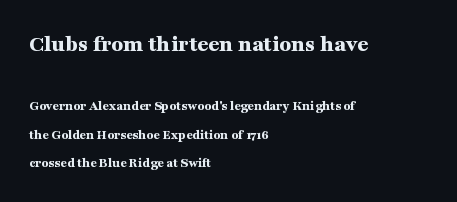
Q: Is the text bold? A: Yes.
Q: Is the text italic (slanted)? A: No, it is upright.
Q: Is the text underlined? A: No.
Q: How is the paragraph aligned? A: Left-aligned.
Q: Is the spacing between letters normal or unusually wide? A: Normal.
Q: Is the spacing between lines tight, normal or loose? A: Loose.
Q: Which block of text is set in a larger size, the first (top) or the second (bottom)? A: The first (top) one.
